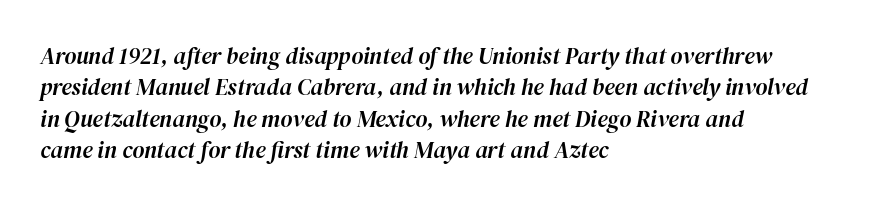
The image shows 23 px text type, italic (leaning right); set left-aligned, normal line spacing (1.36x), normal letter spacing, not underlined.
